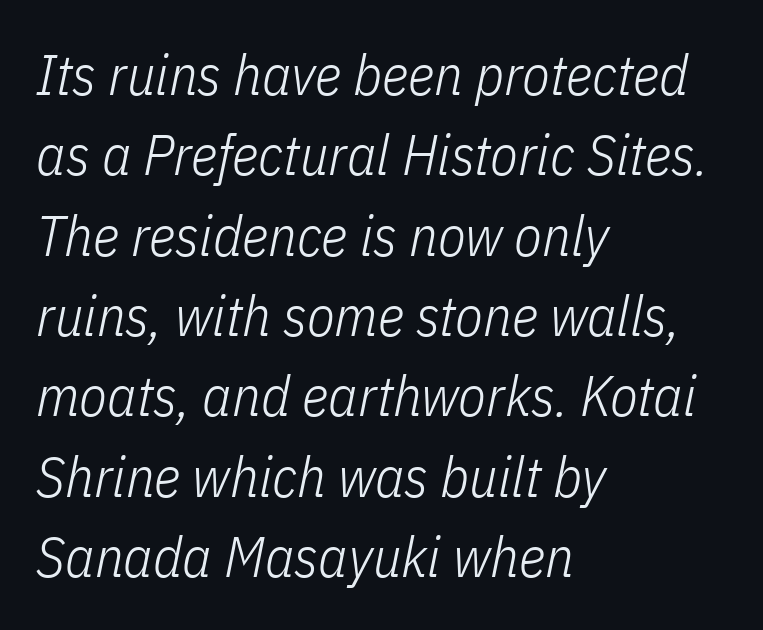
Q: Is the text bold? A: No.
Q: Is the text italic (slanted)? A: Yes, it leans right by about 11 degrees.
Q: Is the text underlined? A: No.
Q: How is the paragraph aligned? A: Left-aligned.
Q: Is the spacing between letters normal or unusually wide? A: Normal.
Q: Is the spacing between lines tight, normal or loose? A: Normal.
Q: Width (condensed, normal, or wide)? A: Condensed.
Q: Stroke contrast? A: Low.
Q: x-height? A: Medium.
Q: Monospaced? A: No.
